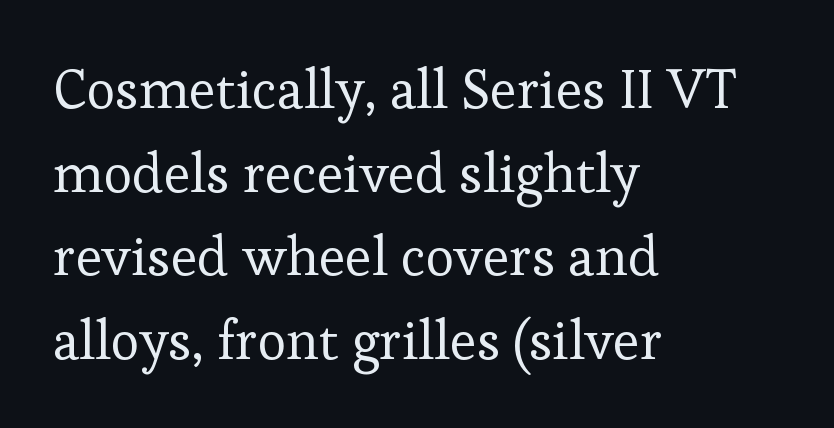
The image shows 55 px regular-weight serif type, upright; set left-aligned, normal line spacing (1.52x), normal letter spacing, not underlined; low stroke contrast and a medium x-height.
